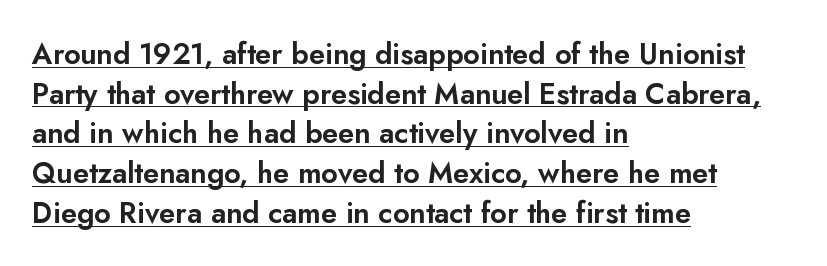
Glance below the letters and you will spot a drawn line. The line texture is even and compact thanks to regular tracking. Compared with a centered layout, this one pins lines to the left instead. This sample has the flowing, uneven cadence of proportional lettering. Tall strokes in this sample are plumb rather than angled. A normal amount of white space separates one row of letters from the next.
